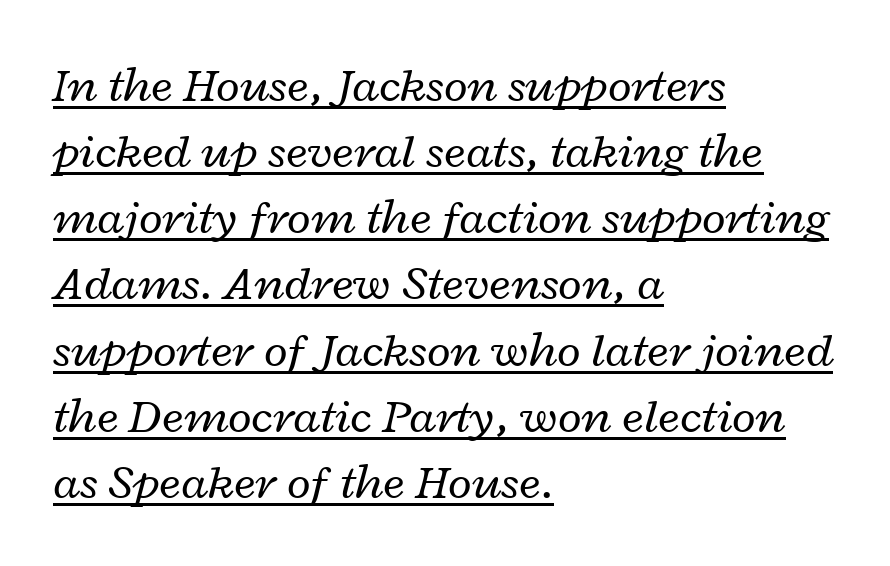
Here the designer chose a conventional face with non-uniform glyph widths. The passage shown stacks its lines at a standard gap. Notice how a bar underscores the lettering throughout. The type is set solid horizontally, with unmodified tracking.
